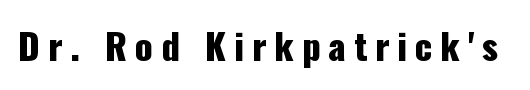
Q: Is the text italic (slanted)? A: No, it is upright.
Q: Is the typeface a serif or a sans-serif typeface? A: Sans-serif.
Q: Is the text underlined? A: No.
Q: Is the spacing between letters normal or unusually wide? A: Unusually wide.
Q: Width (condensed, normal, or wide)? A: Condensed.
Q: Stroke contrast? A: Low.
Q: x-height? A: Medium.
Q: Monospaced? A: No.
